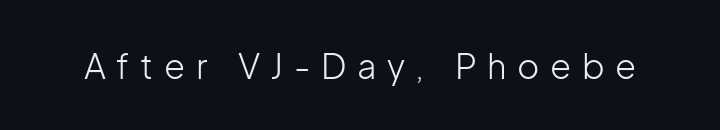
{"serif": "no", "italic": "no", "bold": "no", "weight": "light", "width": "normal", "stroke_contrast": "low", "x_height": "medium", "monospaced": "no", "underline": "no", "letter_spacing": "wide", "letter_spacing_em": 0.31, "glyph_px": 34}
